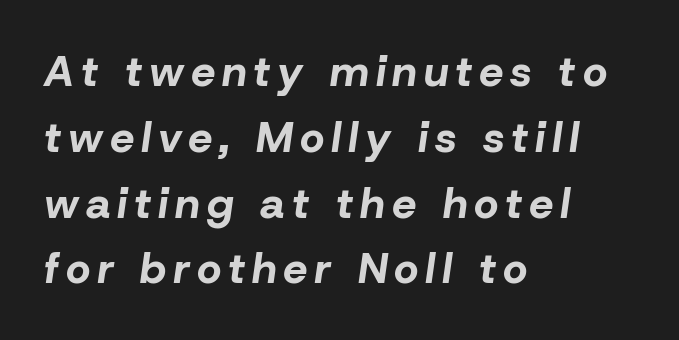
The image shows 43 px bold type, italic (leaning right); set left-aligned, normal line spacing (1.53x), not underlined; low stroke contrast and a medium x-height.
